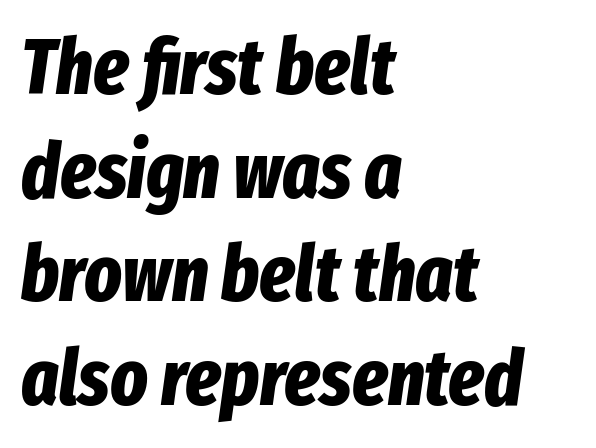
The image shows 78 px bold, condensed type, italic (leaning right); set left-aligned, normal line spacing (1.33x), normal letter spacing, not underlined; low stroke contrast and a medium x-height.
